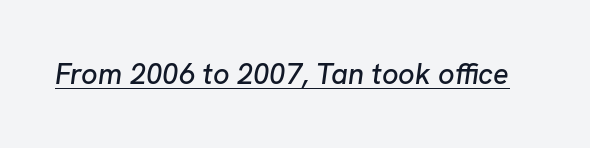
{"italic": "yes", "lean": "right", "slant_degrees": 8, "width": "normal", "stroke_contrast": "low", "x_height": "medium", "monospaced": "no", "underline": "yes", "letter_spacing": "normal", "letter_spacing_em": 0.0, "glyph_px": 29}
